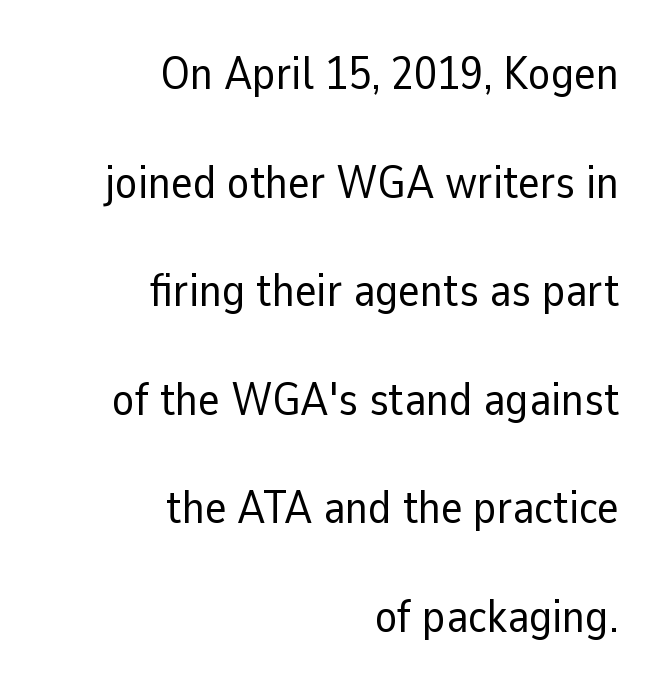
{"serif": "no", "italic": "no", "bold": "no", "weight": "regular", "width": "normal", "stroke_contrast": "low", "x_height": "medium", "monospaced": "no", "underline": "no", "align": "right", "line_spacing": "loose", "line_spacing_ratio": 2.36, "letter_spacing": "normal", "letter_spacing_em": 0.0, "glyph_px": 46}
